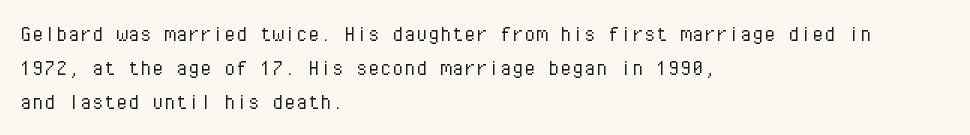
Decoration check: the copy has no underline. Teacher's note: observe the even left margin — that is flush-left alignment. Interline gaps are of average width in this sample. No chunkiness to these letters — they're not bold. These lines were composed using upright roman letters.
